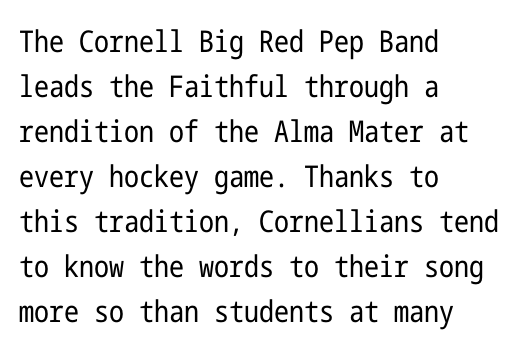
The image shows 30 px regular-weight, condensed sans-serif type, upright; set left-aligned, normal line spacing (1.5x), normal letter spacing, not underlined; low stroke contrast and a medium x-height.
